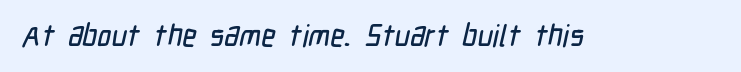
Q: Is the typeface a serif or a sans-serif typeface? A: Sans-serif.
Q: Is the text underlined? A: No.
Q: Is the spacing between letters normal or unusually wide? A: Normal.
Q: Width (condensed, normal, or wide)? A: Condensed.
Q: Stroke contrast? A: Low.
Q: x-height? A: Medium.
Q: Monospaced? A: No.
